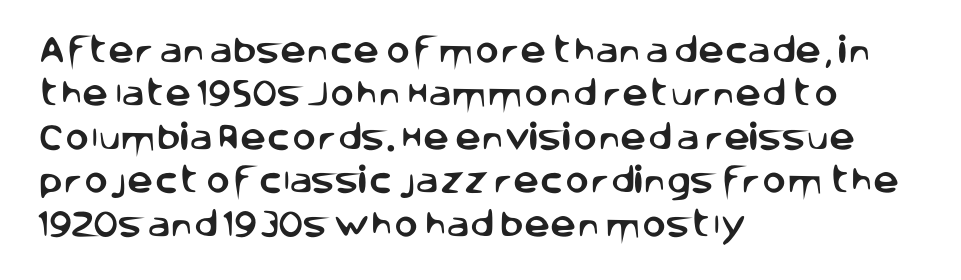
A typesetter would call this proportional, since set widths differ per character. Rule under the text: the space is simply empty. This block has exactly the height ordinary leading produces. Line beginnings align vertically; line endings do not.
